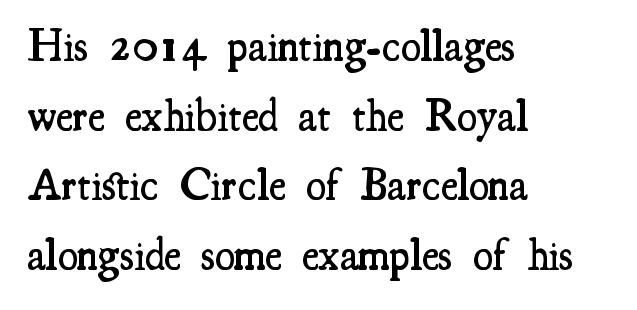
In terms of leading, this rendering sits right in the middle. Check the space under the baseline: it is left empty. Where is the straight margin? On the left. The lettering stays uniformly vertical, giving the passage a roman look. Is this a fixed-width face? No — the glyphs have proportional, varying widths.
